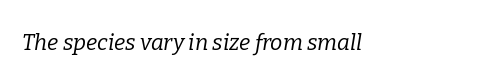
The image shows 22 px text type, italic (leaning right); set normal letter spacing, not underlined.
